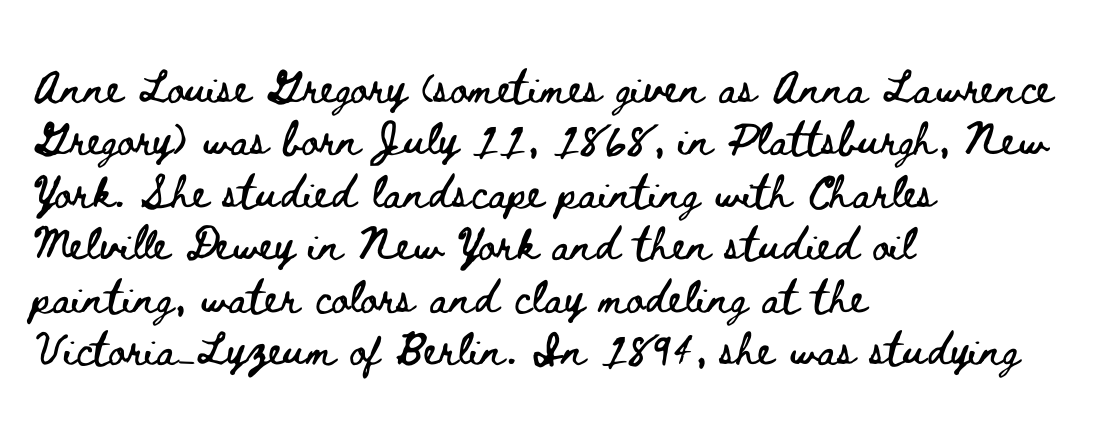
{"width": "wide", "stroke_contrast": "low", "x_height": "small", "monospaced": "no", "underline": "no", "align": "left", "line_spacing": "normal", "line_spacing_ratio": 1.25, "letter_spacing": "normal", "letter_spacing_em": 0.0, "glyph_px": 42}
